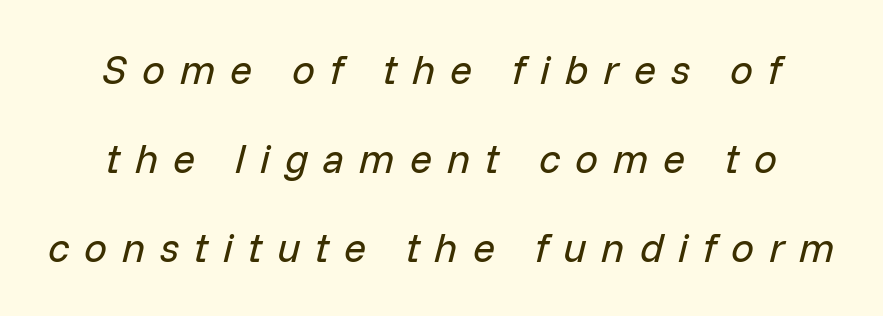
Q: Is the text bold? A: No.
Q: Is the text italic (slanted)? A: Yes, it leans right by about 14 degrees.
Q: Is the text underlined? A: No.
Q: Is the spacing between letters normal or unusually wide? A: Unusually wide.
Q: Is the spacing between lines tight, normal or loose? A: Loose.
Q: Width (condensed, normal, or wide)? A: Normal.
Q: Stroke contrast? A: Low.
Q: x-height? A: Medium.
Q: Monospaced? A: No.
